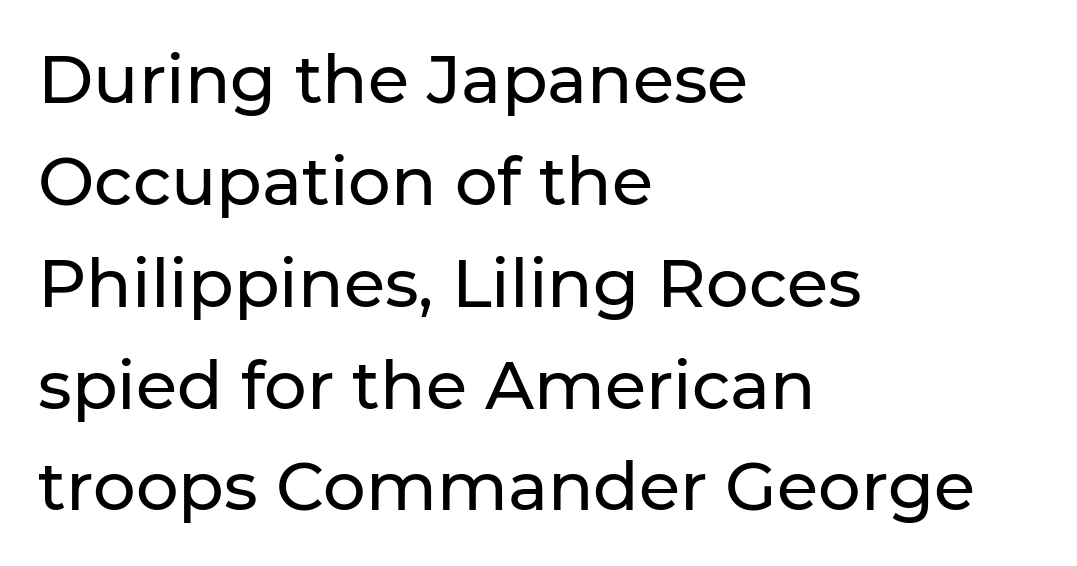
Q: Is the text italic (slanted)? A: No, it is upright.
Q: Is the typeface a serif or a sans-serif typeface? A: Sans-serif.
Q: Is the text underlined? A: No.
Q: How is the paragraph aligned? A: Left-aligned.
Q: Is the spacing between letters normal or unusually wide? A: Normal.
Q: Is the spacing between lines tight, normal or loose? A: Normal.
Q: Width (condensed, normal, or wide)? A: Normal.
Q: Stroke contrast? A: Low.
Q: x-height? A: Medium.
Q: Monospaced? A: No.
